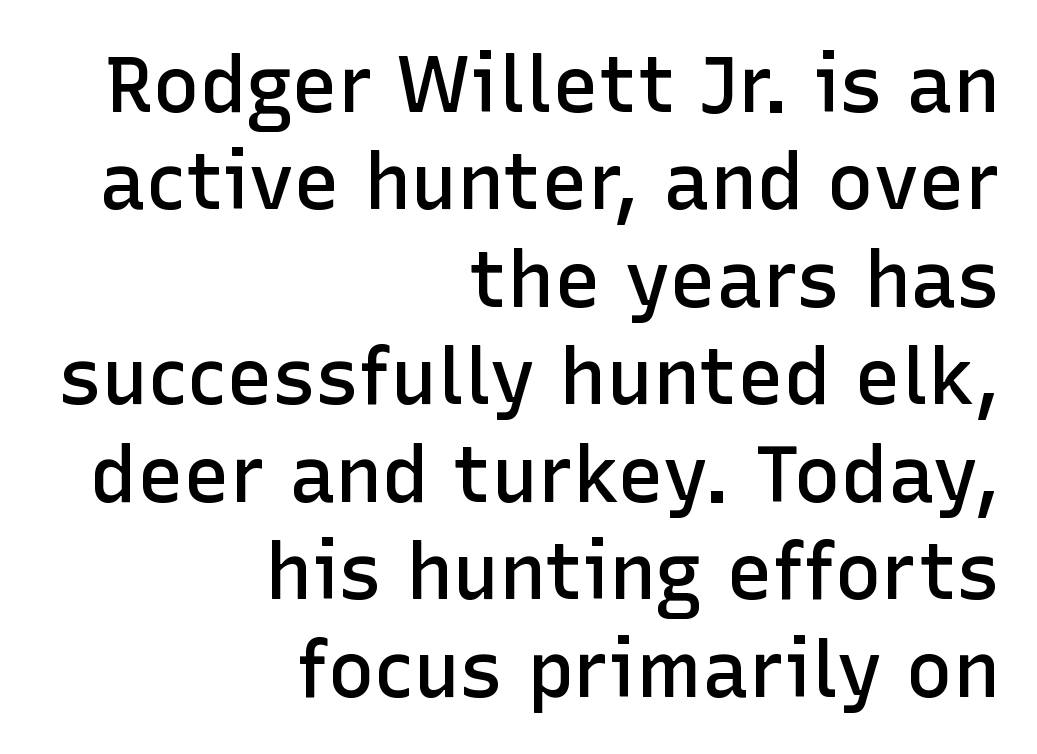
{"serif": "no", "italic": "no", "bold": "semi", "weight": "semibold", "width": "normal", "stroke_contrast": "low", "x_height": "medium", "monospaced": "no", "underline": "no", "align": "right", "line_spacing": "normal", "line_spacing_ratio": 1.25, "letter_spacing": "normal", "letter_spacing_em": 0.0, "glyph_px": 78}
